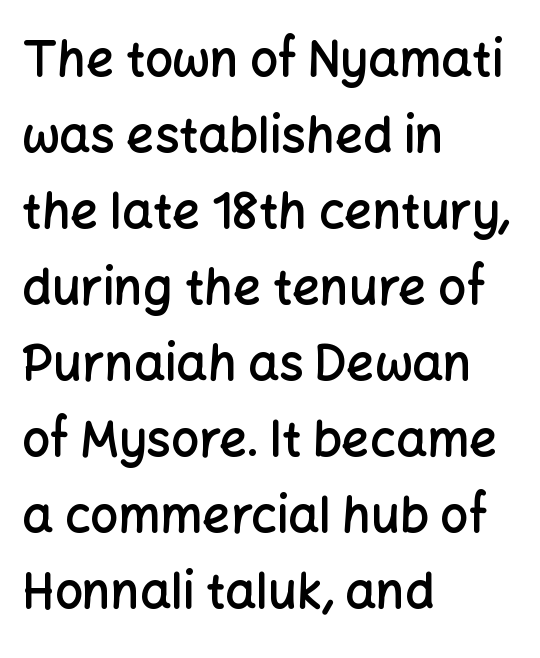
{"serif": "no", "italic": "no", "bold": "semi", "weight": "semibold", "width": "normal", "stroke_contrast": "low", "x_height": "medium", "monospaced": "no", "underline": "no", "align": "left", "line_spacing": "normal", "line_spacing_ratio": 1.55, "letter_spacing": "normal", "letter_spacing_em": 0.0, "glyph_px": 49}
